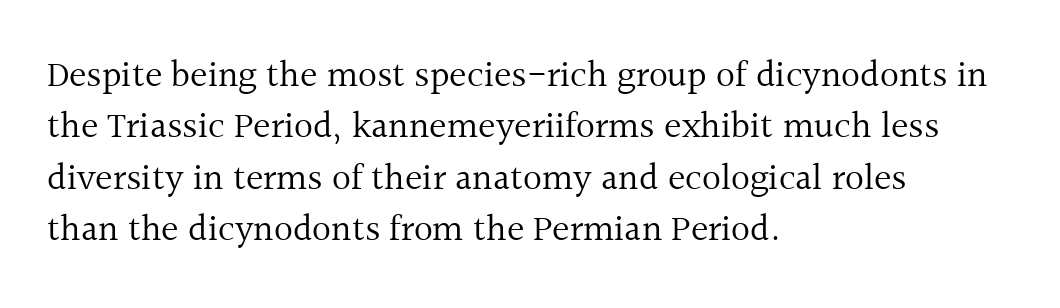
Q: Is the text bold? A: No.
Q: Is the text italic (slanted)? A: No, it is upright.
Q: Is the typeface a serif or a sans-serif typeface? A: Serif.
Q: Is the text underlined? A: No.
Q: How is the paragraph aligned? A: Left-aligned.
Q: Is the spacing between letters normal or unusually wide? A: Normal.
Q: Is the spacing between lines tight, normal or loose? A: Normal.
Q: Width (condensed, normal, or wide)? A: Normal.
Q: x-height? A: Medium.
Q: Monospaced? A: No.
